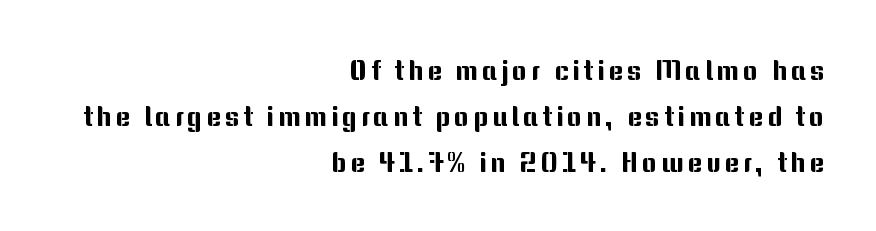
{"serif": "no", "italic": "no", "width": "normal", "stroke_contrast": "medium", "x_height": "medium", "monospaced": "no", "underline": "no", "align": "right", "line_spacing": "normal", "line_spacing_ratio": 1.64, "glyph_px": 28}
